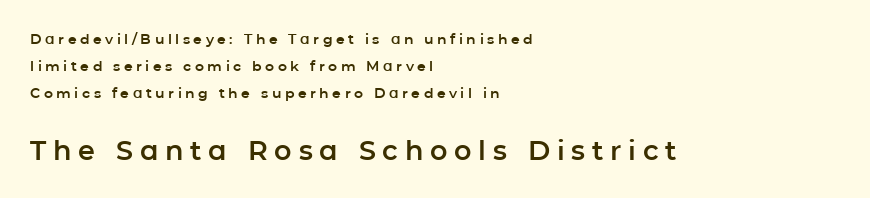
Designer's note — italics off, roman on. Regarding leading, the lines here are spaced well apart. The area under the type is left untouched. Look at the tracking — it's clearly loosened, letters drifting apart. Notice how the passage keeps a crisp vertical edge on the left only. The lower block of text is set noticeably larger than the block above it.
